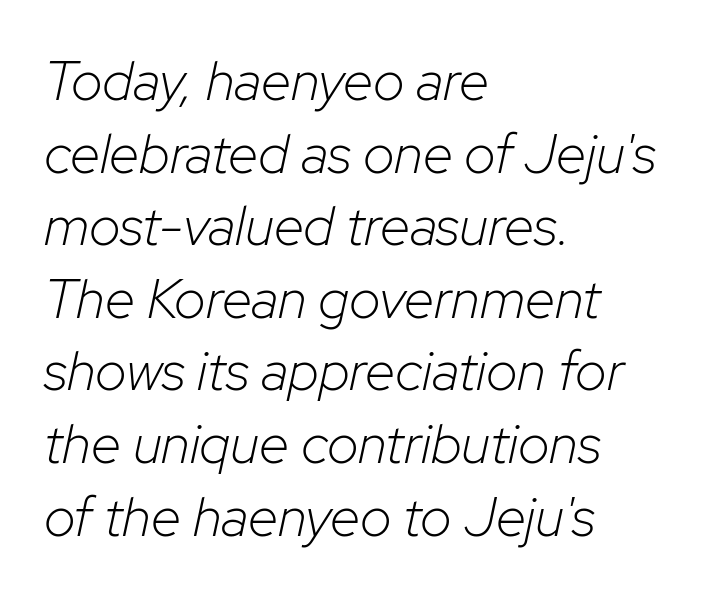
The passage is arranged the way most books set body copy — flush left. Italic: yes, the glyphs are oblique. The foot of each line stays bare and open. The letters look calm and open, with moderate or lighter stems. Looks like regular typesetting: each glyph gets only the width it needs. You could call the tracking neutral — neither tight nor loose.
